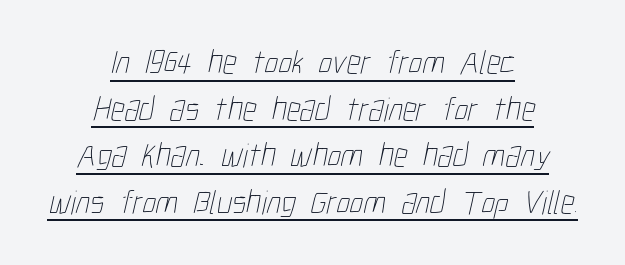
The image shows 34 px thin, condensed type; set centered, normal line spacing (1.37x), normal letter spacing, underlined; low stroke contrast and a medium x-height.
